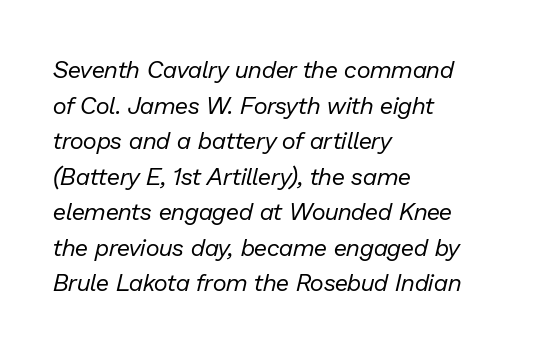
Q: Is the text bold? A: No.
Q: Is the text italic (slanted)? A: Yes, it leans right by about 13 degrees.
Q: Is the text underlined? A: No.
Q: How is the paragraph aligned? A: Left-aligned.
Q: Is the spacing between letters normal or unusually wide? A: Normal.
Q: Is the spacing between lines tight, normal or loose? A: Normal.
